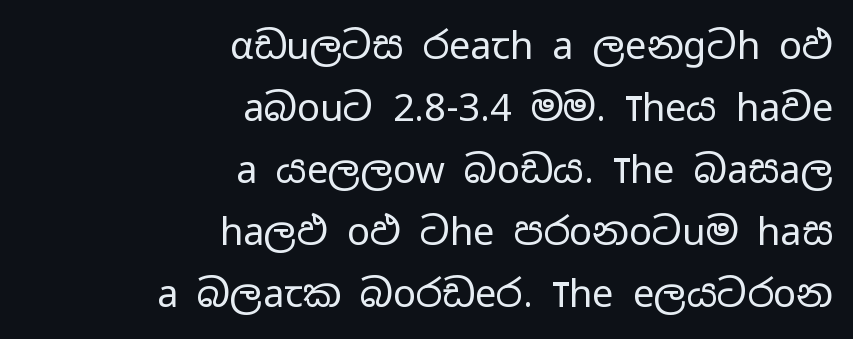
The image shows 38 px regular-weight, wide sans-serif type, upright; set right-aligned, normal line spacing (1.63x), normal letter spacing, not underlined; low stroke contrast and a medium x-height.
